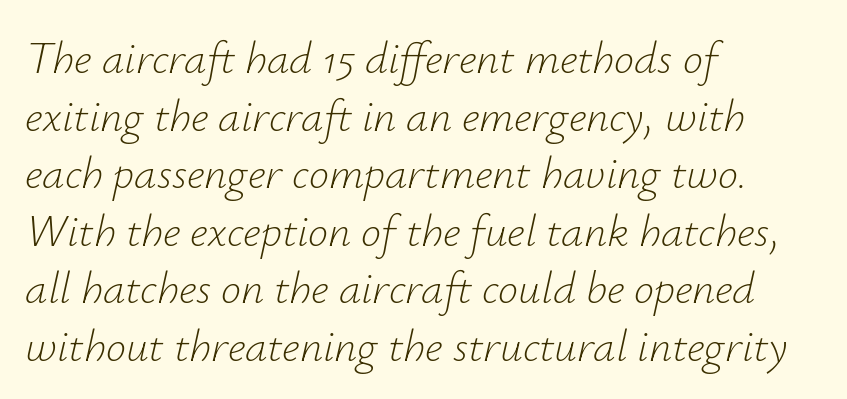
The image shows 45 px light type, italic (leaning right); set left-aligned, normal line spacing (1.28x), normal letter spacing, not underlined; low stroke contrast and a small x-height.
